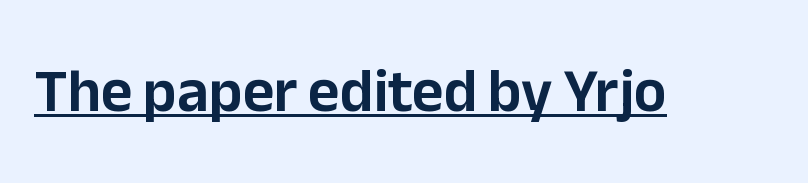
Q: Is the text italic (slanted)? A: No, it is upright.
Q: Is the typeface a serif or a sans-serif typeface? A: Sans-serif.
Q: Is the text underlined? A: Yes.
Q: Is the spacing between letters normal or unusually wide? A: Normal.
Q: Width (condensed, normal, or wide)? A: Normal.
Q: Stroke contrast? A: Low.
Q: x-height? A: Medium.
Q: Monospaced? A: No.
